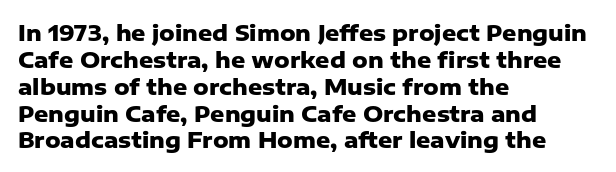
{"italic": "no", "bold": "yes", "underline": "no", "align": "left", "line_spacing_ratio": 1.22, "letter_spacing": "normal", "letter_spacing_em": 0.0, "glyph_px": 22}
